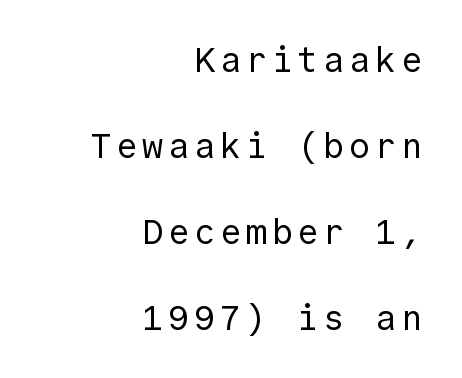
Q: Is the text bold? A: No.
Q: Is the text italic (slanted)? A: No, it is upright.
Q: Is the typeface a serif or a sans-serif typeface? A: Sans-serif.
Q: Is the text underlined? A: No.
Q: How is the paragraph aligned? A: Right-aligned.
Q: Is the spacing between lines tight, normal or loose? A: Loose.
Q: Width (condensed, normal, or wide)? A: Normal.
Q: x-height? A: Medium.
Q: Monospaced? A: Yes.
